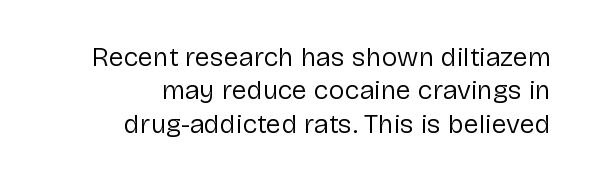
Q: Is the text bold? A: No.
Q: Is the text italic (slanted)? A: No, it is upright.
Q: Is the text underlined? A: No.
Q: How is the paragraph aligned? A: Right-aligned.
Q: Is the spacing between letters normal or unusually wide? A: Normal.
